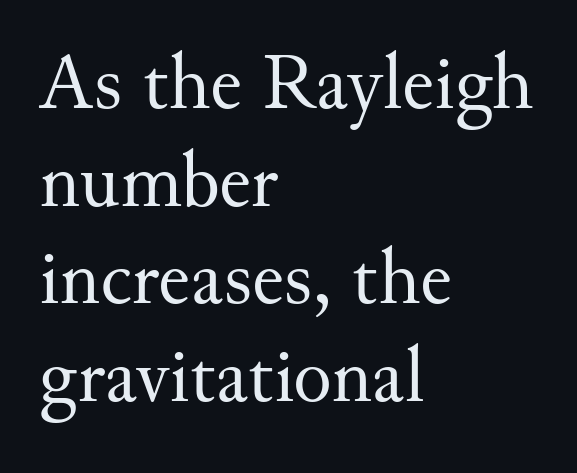
Q: Is the text bold? A: No.
Q: Is the text italic (slanted)? A: No, it is upright.
Q: Is the typeface a serif or a sans-serif typeface? A: Serif.
Q: Is the text underlined? A: No.
Q: How is the paragraph aligned? A: Left-aligned.
Q: Is the spacing between letters normal or unusually wide? A: Normal.
Q: Width (condensed, normal, or wide)? A: Normal.
Q: Stroke contrast? A: Medium.
Q: x-height? A: Small.
Q: Monospaced? A: No.
